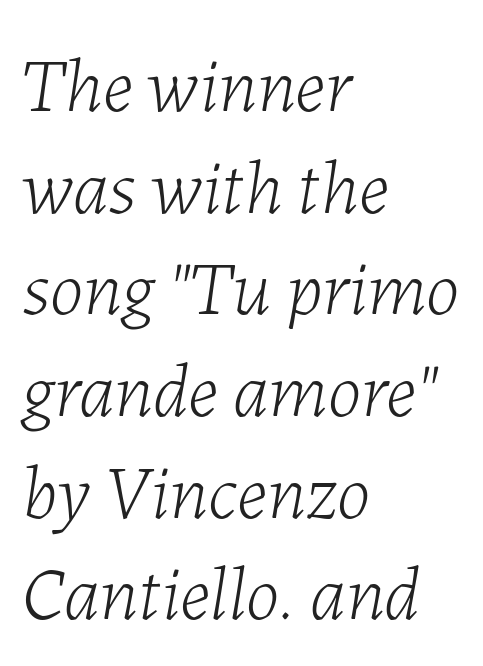
{"italic": "yes", "lean": "right", "slant_degrees": 7, "bold": "no", "weight": "light", "width": "normal", "stroke_contrast": "low", "x_height": "medium", "monospaced": "no", "underline": "no", "align": "left", "line_spacing": "normal", "line_spacing_ratio": 1.32, "letter_spacing": "normal", "letter_spacing_em": 0.0, "glyph_px": 77}
